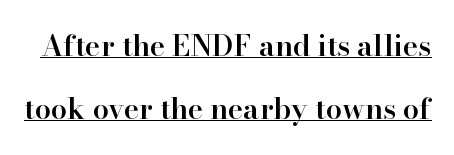
The image shows 29 px semibold serif type, upright; set loose line spacing (2.18x), normal letter spacing, underlined; high stroke contrast and a small x-height.
